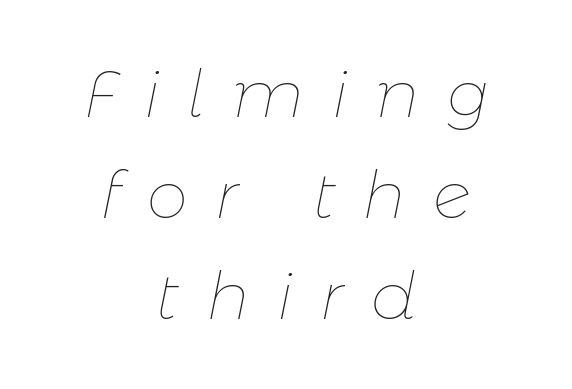
Q: Is the text bold? A: No.
Q: Is the text italic (slanted)? A: Yes, it leans right by about 11 degrees.
Q: Is the text underlined? A: No.
Q: How is the paragraph aligned? A: Centered.
Q: Is the spacing between letters normal or unusually wide? A: Unusually wide.
Q: Is the spacing between lines tight, normal or loose? A: Normal.
Q: Width (condensed, normal, or wide)? A: Normal.
Q: Stroke contrast? A: Low.
Q: x-height? A: Medium.
Q: Monospaced? A: No.
